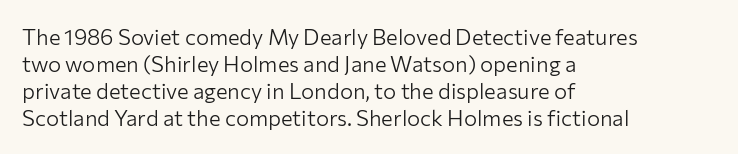
The image shows 22 px text type, upright; set left-aligned, line spacing 1.23x, normal letter spacing, not underlined.
